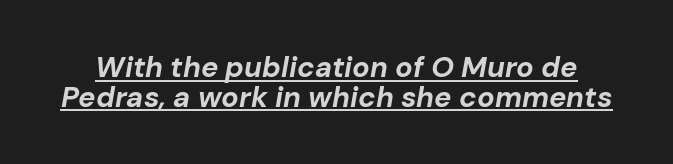
{"italic": "yes", "lean": "right", "slant_degrees": 10, "bold": "yes", "weight": "bold", "width": "normal", "stroke_contrast": "low", "x_height": "medium", "monospaced": "no", "underline": "yes", "line_spacing": "tight", "line_spacing_ratio": 1.02, "letter_spacing": "normal", "letter_spacing_em": 0.0, "glyph_px": 29}
